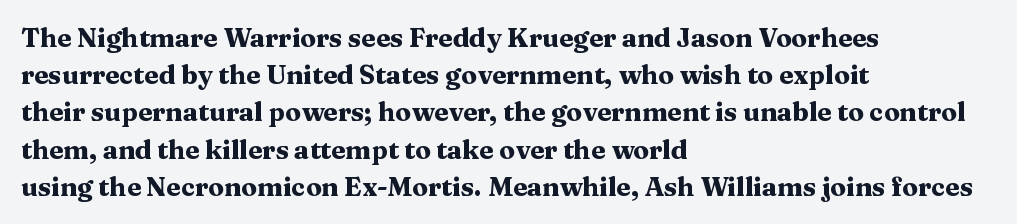
The image shows 26 px bold type, upright; set left-aligned, normal line spacing (1.43x), normal letter spacing, not underlined.
